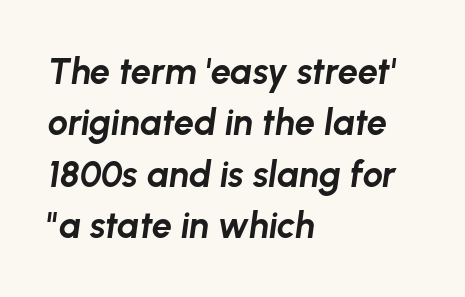
A typesetter would call this proportional, since set widths differ per character. An italicized treatment has been applied to the whole sample. The face used here is rendered with its standard letterfit. The sample has been set heavy, in full bold. Teacher's note: observe the even left margin — that is flush-left alignment. This sample keeps an unexceptional amount of space between lines.
